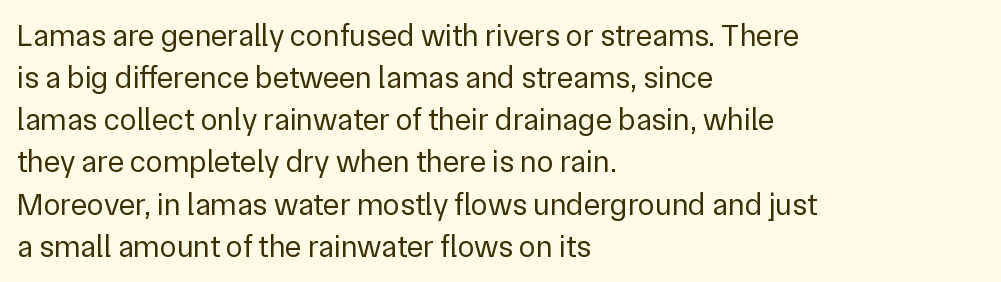
The rendering uses natural spacing where letterforms have individual widths. A sans-serif font was chosen for this passage. Descenders hang freely into open space. Each line starts at the same left margin while the right side varies. Stems and bowls with no extra thickness — not bold. Leading: standard.
